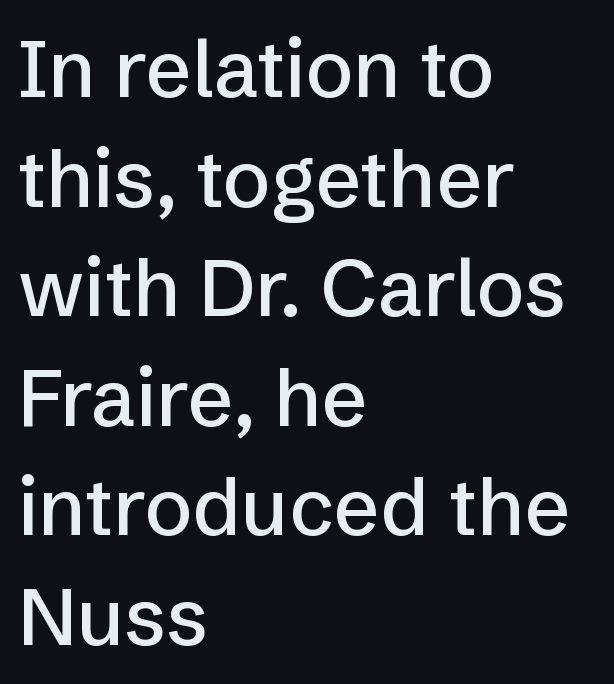
Q: Is the text italic (slanted)? A: No, it is upright.
Q: Is the typeface a serif or a sans-serif typeface? A: Sans-serif.
Q: Is the text underlined? A: No.
Q: How is the paragraph aligned? A: Left-aligned.
Q: Is the spacing between letters normal or unusually wide? A: Normal.
Q: Is the spacing between lines tight, normal or loose? A: Normal.
Q: Width (condensed, normal, or wide)? A: Normal.
Q: Stroke contrast? A: Low.
Q: x-height? A: Medium.
Q: Monospaced? A: No.
